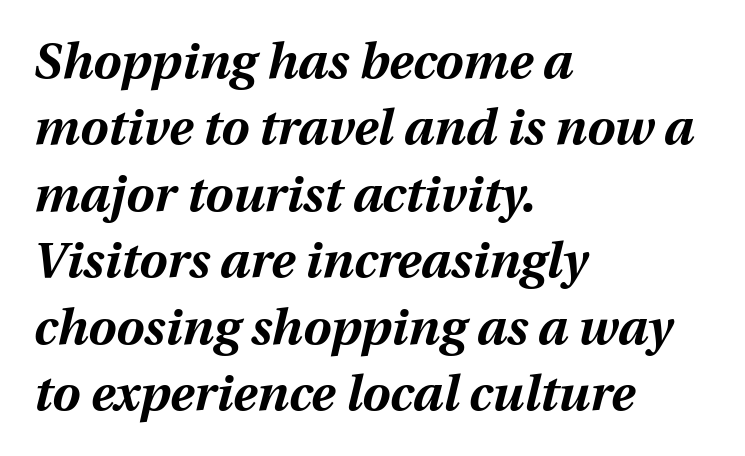
{"italic": "yes", "lean": "right", "slant_degrees": 12, "bold": "yes", "weight": "bold", "width": "normal", "stroke_contrast": "medium", "x_height": "medium", "monospaced": "no", "underline": "no", "align": "left", "line_spacing": "normal", "line_spacing_ratio": 1.33, "letter_spacing": "normal", "letter_spacing_em": 0.0, "glyph_px": 50}
